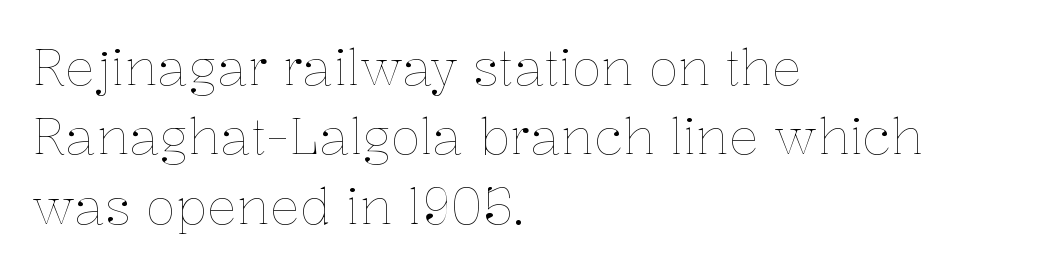
This rendering leaves character spacing at its baseline value. The characters are drawn with everyday or finer stroke widths. If you drew a line through each stem, it would be perfectly vertical. Think of a printed novel: that variable character pitch is what you see here. The space between consecutive lines is moderate.
